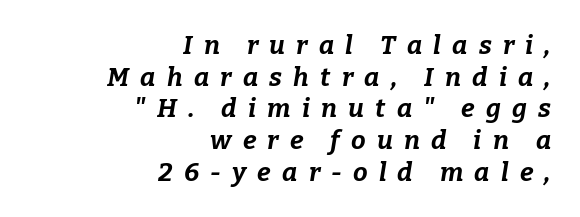
A typesetter would mark this as italic. Spacing between characters has been opened up far beyond the box default. All the whitespace from short lines collects on the left. Strokes here are thick enough to call this a true bold. Honestly, there is no underline to notice here at all.
